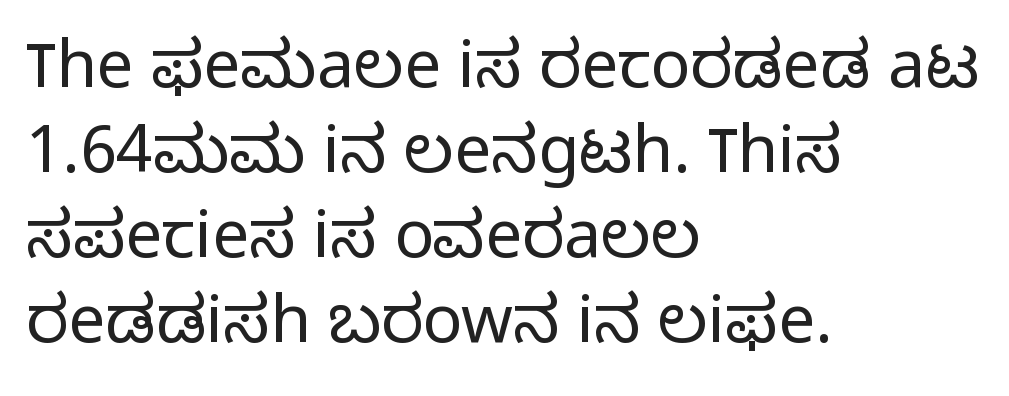
Q: Is the text bold? A: No.
Q: Is the text italic (slanted)? A: No, it is upright.
Q: Is the typeface a serif or a sans-serif typeface? A: Sans-serif.
Q: Is the text underlined? A: No.
Q: How is the paragraph aligned? A: Left-aligned.
Q: Is the spacing between letters normal or unusually wide? A: Normal.
Q: Is the spacing between lines tight, normal or loose? A: Normal.
Q: Width (condensed, normal, or wide)? A: Normal.
Q: Stroke contrast? A: Low.
Q: x-height? A: Medium.
Q: Monospaced? A: No.
